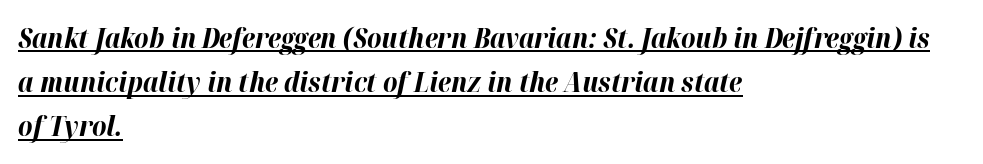
The image shows 28 px bold type, italic (leaning right); set left-aligned, normal line spacing (1.58x), normal letter spacing, underlined; high stroke contrast and a medium x-height.
